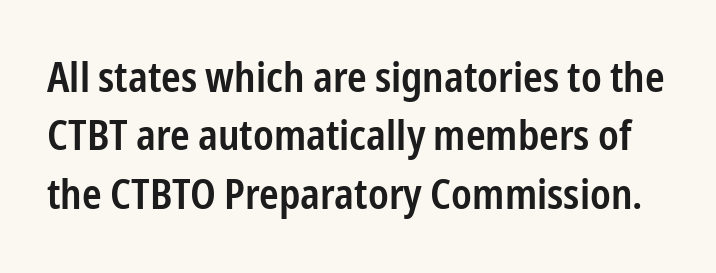
Q: Is the text bold? A: Semi-bold.
Q: Is the text italic (slanted)? A: No, it is upright.
Q: Is the typeface a serif or a sans-serif typeface? A: Sans-serif.
Q: Is the text underlined? A: No.
Q: Is the spacing between letters normal or unusually wide? A: Normal.
Q: Is the spacing between lines tight, normal or loose? A: Normal.
Q: Width (condensed, normal, or wide)? A: Condensed.
Q: Stroke contrast? A: Low.
Q: x-height? A: Medium.
Q: Monospaced? A: No.
